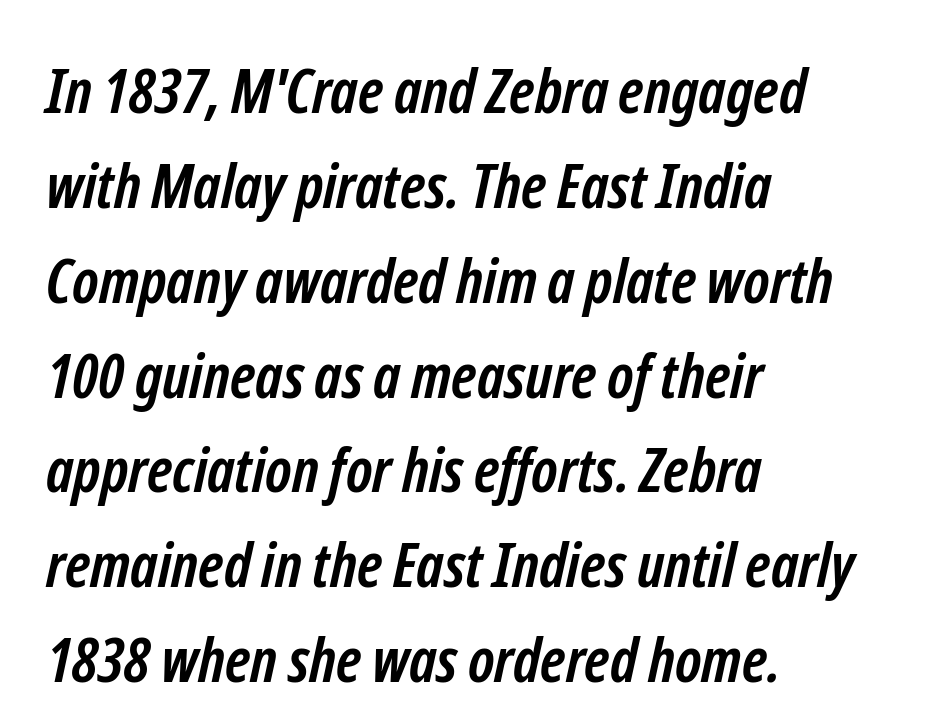
Q: Is the text bold? A: Yes.
Q: Is the typeface a serif or a sans-serif typeface? A: Sans-serif.
Q: Is the text underlined? A: No.
Q: How is the paragraph aligned? A: Left-aligned.
Q: Is the spacing between letters normal or unusually wide? A: Normal.
Q: Is the spacing between lines tight, normal or loose? A: Normal.
Q: Width (condensed, normal, or wide)? A: Condensed.
Q: Stroke contrast? A: Low.
Q: x-height? A: Medium.
Q: Monospaced? A: No.
